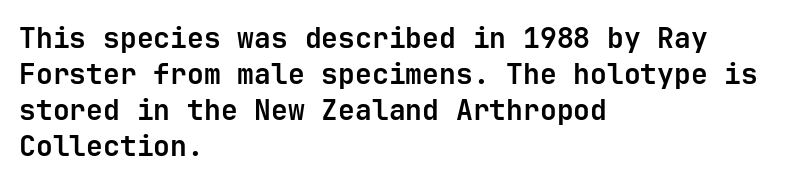
Q: Is the text bold? A: Yes.
Q: Is the text italic (slanted)? A: No, it is upright.
Q: Is the typeface a serif or a sans-serif typeface? A: Sans-serif.
Q: Is the text underlined? A: No.
Q: How is the paragraph aligned? A: Left-aligned.
Q: Is the spacing between letters normal or unusually wide? A: Normal.
Q: Is the spacing between lines tight, normal or loose? A: Normal.
Q: Width (condensed, normal, or wide)? A: Normal.
Q: Stroke contrast? A: Low.
Q: x-height? A: Medium.
Q: Monospaced? A: Yes.
